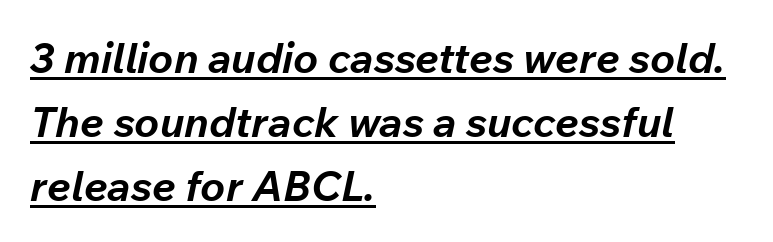
{"italic": "yes", "lean": "right", "slant_degrees": 12, "bold": "yes", "weight": "bold", "width": "normal", "stroke_contrast": "low", "x_height": "medium", "monospaced": "no", "underline": "yes", "align": "left", "line_spacing": "normal", "line_spacing_ratio": 1.52, "letter_spacing": "normal", "letter_spacing_em": 0.0, "glyph_px": 42}
